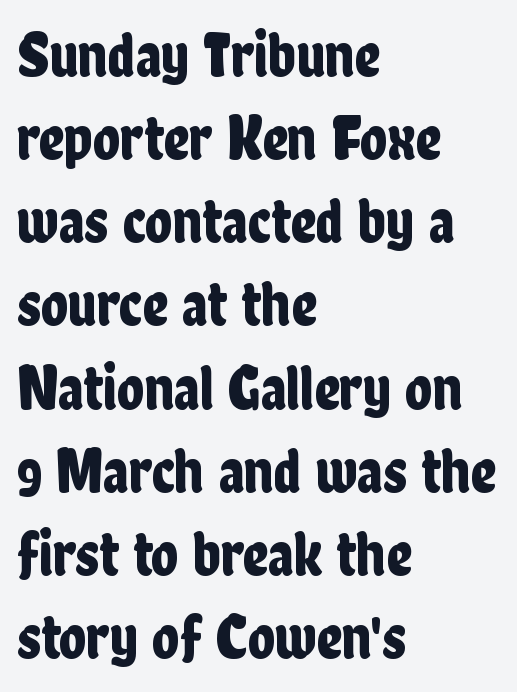
{"serif": "no", "italic": "no", "width": "condensed", "stroke_contrast": "low", "x_height": "medium", "monospaced": "no", "underline": "no", "align": "left", "line_spacing": "normal", "line_spacing_ratio": 1.32, "letter_spacing": "normal", "letter_spacing_em": 0.0, "glyph_px": 63}
